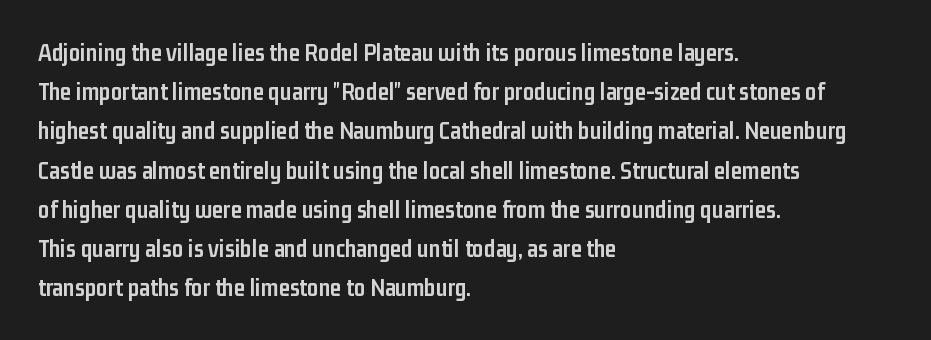
{"italic": "no", "bold": "yes", "underline": "no", "align": "left", "line_spacing": "normal", "line_spacing_ratio": 1.57, "letter_spacing": "normal", "letter_spacing_em": 0.0, "glyph_px": 25}
